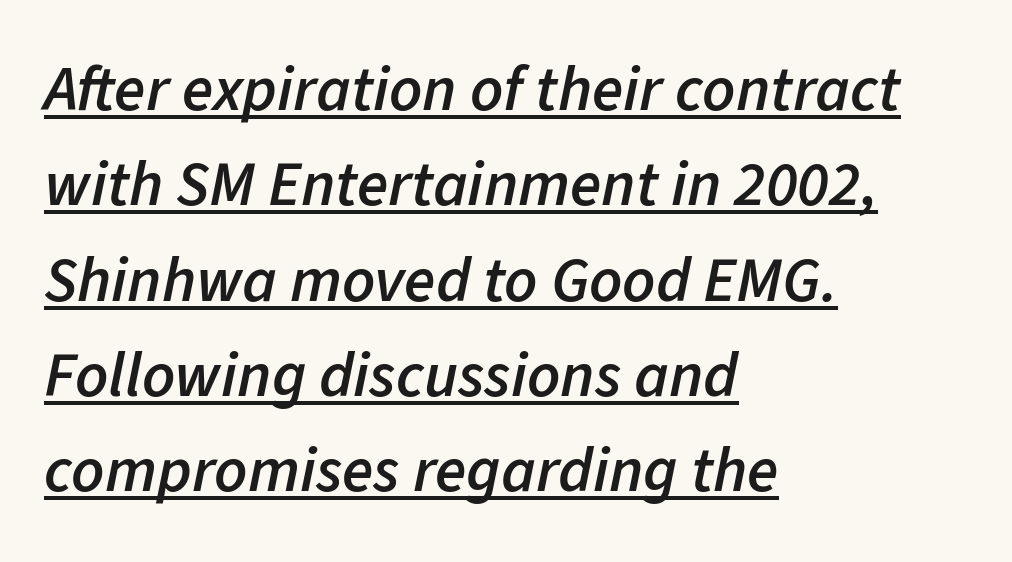
{"italic": "yes", "lean": "right", "slant_degrees": 11, "bold": "semi", "weight": "semibold", "width": "normal", "stroke_contrast": "low", "x_height": "medium", "monospaced": "no", "underline": "yes", "align": "left", "line_spacing": "normal", "line_spacing_ratio": 1.49, "letter_spacing": "normal", "letter_spacing_em": 0.0, "glyph_px": 64}
